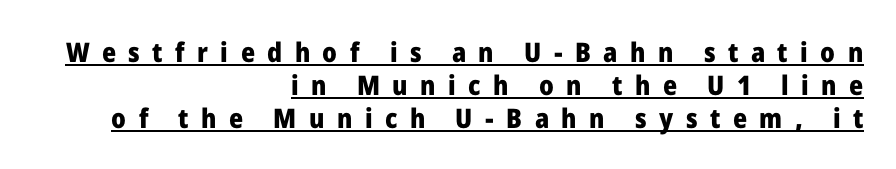
The image shows 27 px bold type, upright; set right-aligned, line spacing 1.22x, unusually wide letter spacing (+0.46 em), underlined.
